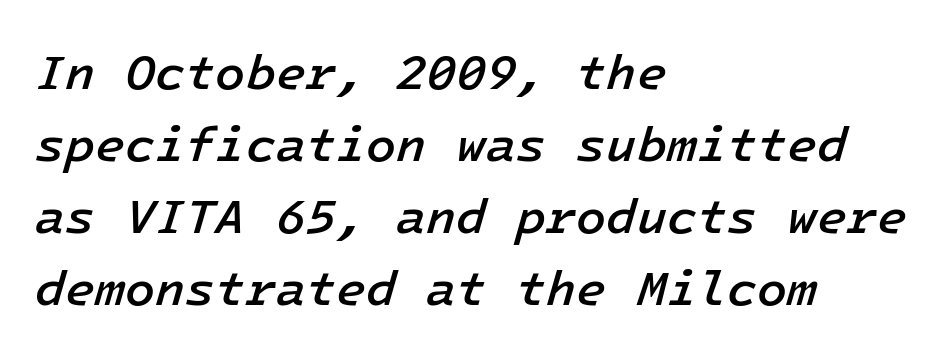
The image shows 49 px semibold type, italic (leaning right); set left-aligned, normal line spacing (1.47x), normal letter spacing, not underlined; low stroke contrast and a medium x-height.
